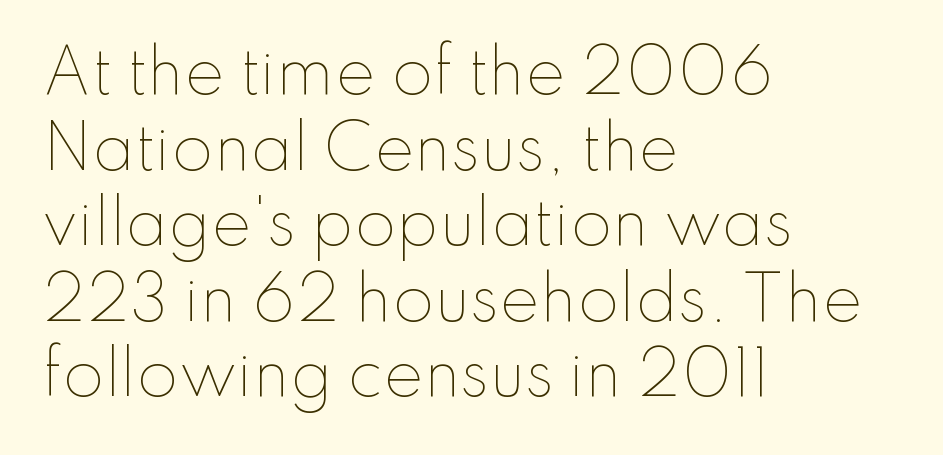
{"italic": "no", "bold": "no", "weight": "thin", "width": "normal", "stroke_contrast": "low", "x_height": "small", "monospaced": "no", "underline": "no", "align": "left", "line_spacing": "normal", "line_spacing_ratio": 1.26, "letter_spacing": "normal", "letter_spacing_em": 0.0, "glyph_px": 60}
